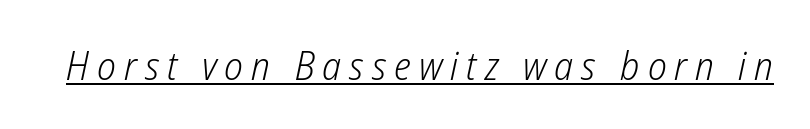
Q: Is the text bold? A: No.
Q: Is the text italic (slanted)? A: Yes, it leans right by about 12 degrees.
Q: Is the text underlined? A: Yes.
Q: Is the spacing between letters normal or unusually wide? A: Unusually wide.
Q: Width (condensed, normal, or wide)? A: Condensed.
Q: Stroke contrast? A: Low.
Q: x-height? A: Medium.
Q: Monospaced? A: No.
